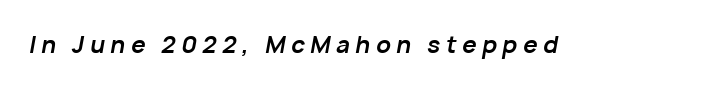
The image shows 23 px bold type, italic (leaning right); set unusually wide letter spacing (+0.24 em), not underlined.
